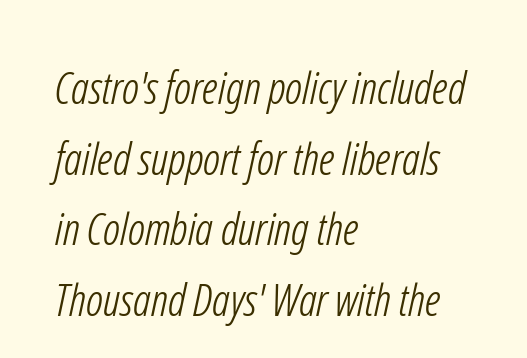
Q: Is the text bold? A: No.
Q: Is the typeface a serif or a sans-serif typeface? A: Sans-serif.
Q: Is the text underlined? A: No.
Q: How is the paragraph aligned? A: Left-aligned.
Q: Is the spacing between letters normal or unusually wide? A: Normal.
Q: Is the spacing between lines tight, normal or loose? A: Normal.
Q: Width (condensed, normal, or wide)? A: Condensed.
Q: Stroke contrast? A: Low.
Q: x-height? A: Medium.
Q: Monospaced? A: No.
